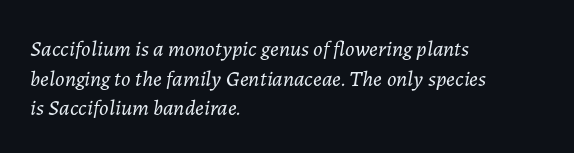
The specimen reads as italic at a glance. Check the space under the baseline: it is left empty. Nothing unusual about the tracking: characters are spaced as the font intends. Does the leading feel generous? No, just average. This reads as an unemphasized weight, regular at the heaviest.
